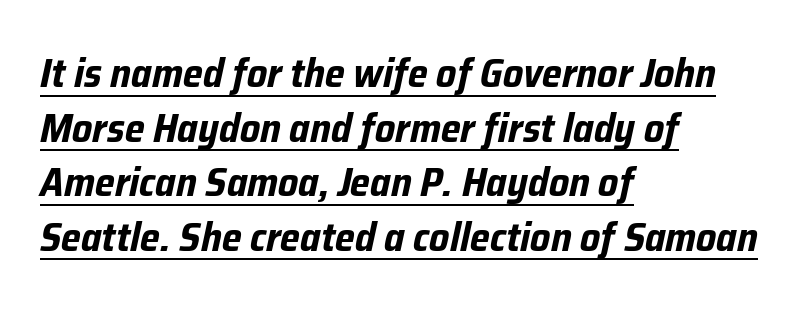
You could call the tracking neutral — neither tight nor loose. Heft: maximum for text — a bold. Honestly, the row spacing looks completely unremarkable. Left-aligned paragraph, ragged on the right. Each letter keeps its own natural width here, so spacing adapts to shape. Slant detected: the letters are inclined.
